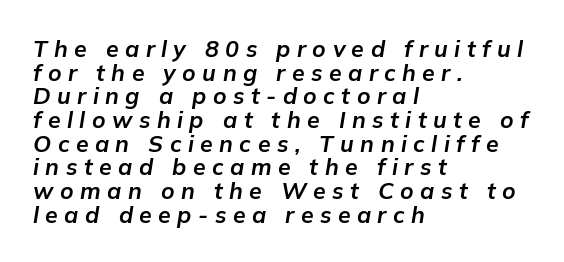
Notice how the passage keeps a crisp vertical edge on the left only. Only glyphs here, with clear space below each row. Pretty heavy lettering here — definitely bold. Short note: letters widely spaced.
